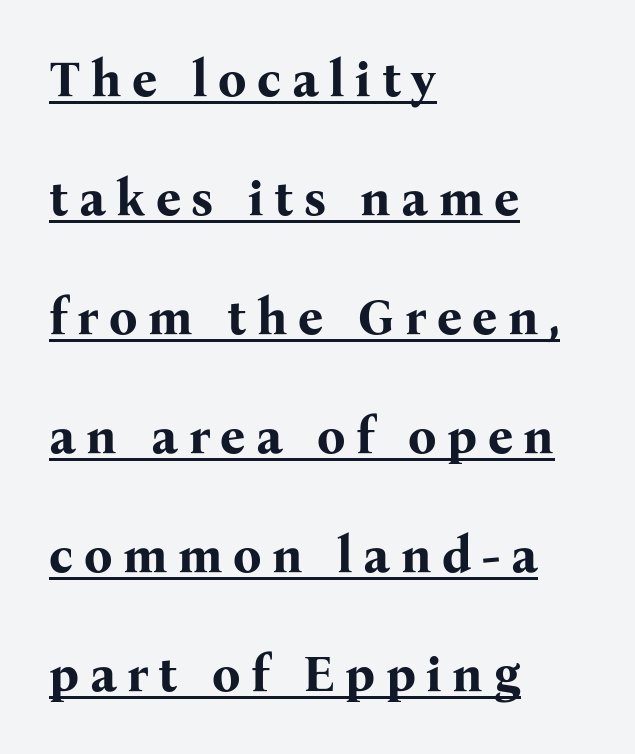
Q: Is the text bold? A: Yes.
Q: Is the text italic (slanted)? A: No, it is upright.
Q: Is the typeface a serif or a sans-serif typeface? A: Serif.
Q: Is the text underlined? A: Yes.
Q: How is the paragraph aligned? A: Left-aligned.
Q: Is the spacing between letters normal or unusually wide? A: Unusually wide.
Q: Is the spacing between lines tight, normal or loose? A: Loose.
Q: Width (condensed, normal, or wide)? A: Normal.
Q: Stroke contrast? A: Medium.
Q: x-height? A: Medium.
Q: Monospaced? A: No.
